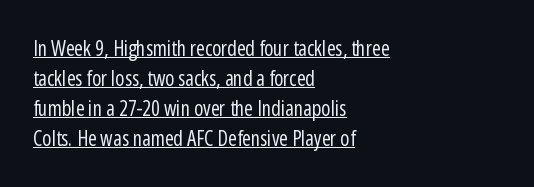
Q: Is the text bold? A: No.
Q: Is the text italic (slanted)? A: No, it is upright.
Q: Is the text underlined? A: Yes.
Q: How is the paragraph aligned? A: Left-aligned.
Q: Is the spacing between letters normal or unusually wide? A: Normal.
Q: Is the spacing between lines tight, normal or loose? A: Normal.
